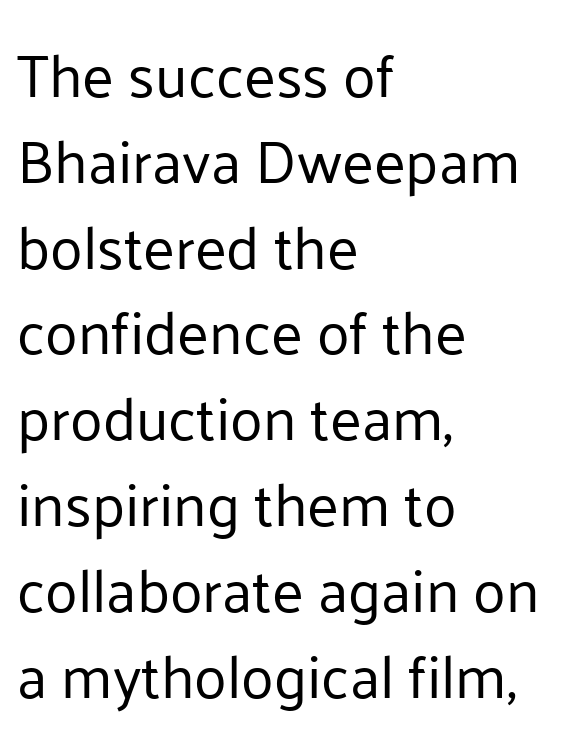
{"serif": "no", "italic": "no", "bold": "no", "weight": "regular", "width": "normal", "stroke_contrast": "low", "x_height": "medium", "monospaced": "no", "underline": "no", "align": "left", "line_spacing": "normal", "line_spacing_ratio": 1.43, "letter_spacing": "normal", "letter_spacing_em": 0.0, "glyph_px": 60}
